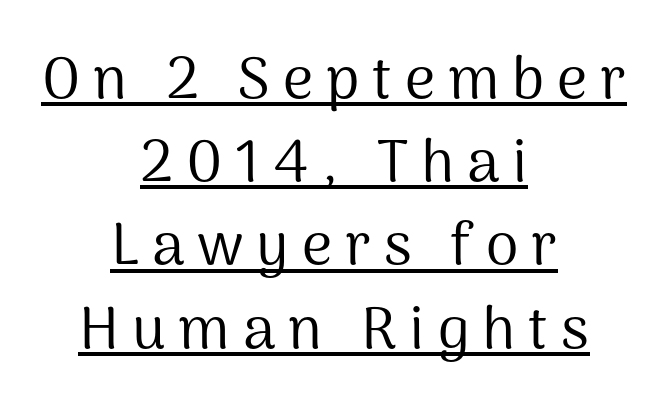
{"serif": "no", "italic": "no", "bold": "no", "weight": "regular", "width": "normal", "stroke_contrast": "medium", "x_height": "medium", "monospaced": "no", "underline": "yes", "align": "center", "line_spacing": "normal", "line_spacing_ratio": 1.41, "letter_spacing": "wide", "letter_spacing_em": 0.22, "glyph_px": 59}
